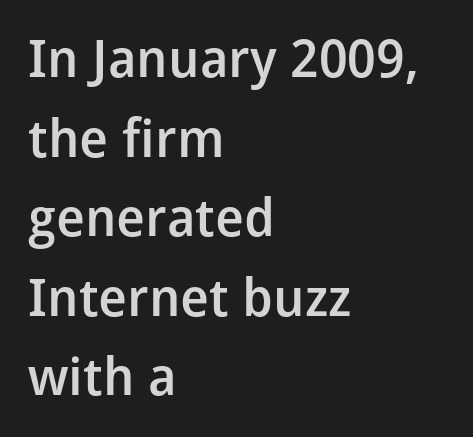
The image shows 52 px semibold sans-serif type, upright; set left-aligned, normal line spacing (1.53x), normal letter spacing, not underlined; low stroke contrast and a medium x-height.
